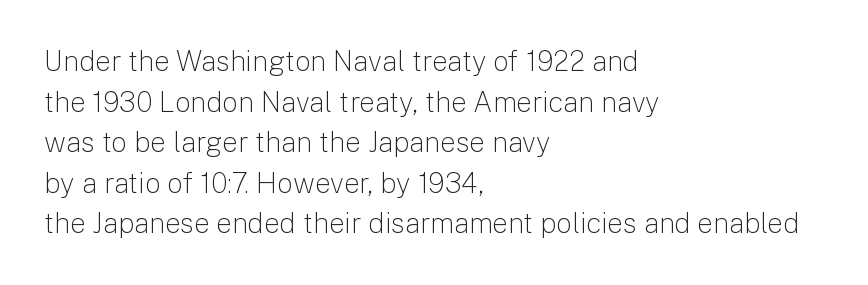
{"serif": "no", "italic": "no", "bold": "no", "weight": "light", "width": "normal", "stroke_contrast": "low", "x_height": "medium", "monospaced": "no", "underline": "no", "align": "left", "line_spacing": "normal", "line_spacing_ratio": 1.45, "letter_spacing": "normal", "letter_spacing_em": 0.0, "glyph_px": 28}
